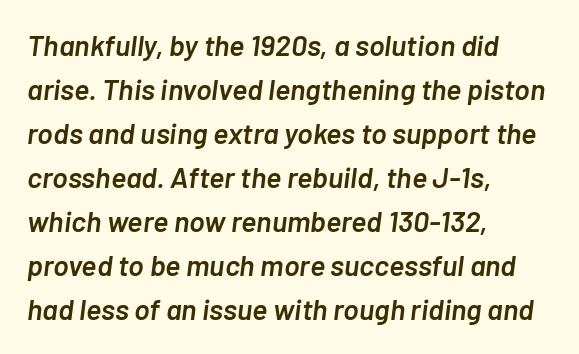
Q: Is the text bold? A: Semi-bold.
Q: Is the text italic (slanted)? A: Yes, it leans right by about 7 degrees.
Q: Is the text underlined? A: No.
Q: How is the paragraph aligned? A: Left-aligned.
Q: Is the spacing between letters normal or unusually wide? A: Normal.
Q: Is the spacing between lines tight, normal or loose? A: Normal.
Q: Width (condensed, normal, or wide)? A: Normal.
Q: Stroke contrast? A: Low.
Q: x-height? A: Medium.
Q: Monospaced? A: No.
